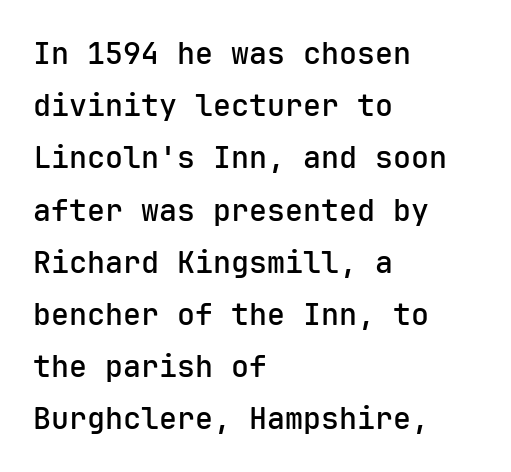
The passage shown is typed in a monospace face where columns stay perfectly aligned. Characters follow at the spacing the type designer built in. Each line starts at the same left margin while the right side varies. The gap between lines stays unmarked. The rendering shows plain stroke endings on the letterforms — a sans-serif design.
